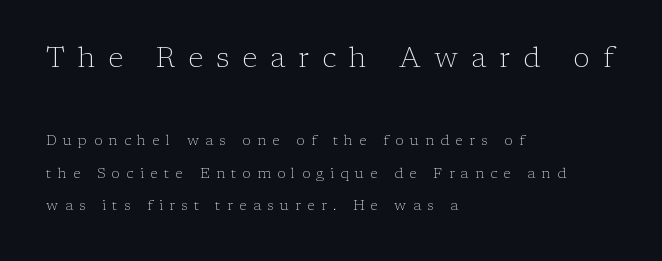
{"serif": "yes", "italic": "no", "bold": "no", "weight": "light", "width": "normal", "stroke_contrast": "low", "x_height": "medium", "monospaced": "no", "underline": "no", "align": "left", "line_spacing": "loose", "line_spacing_ratio": 2.34, "letter_spacing": "wide", "letter_spacing_em": 0.46, "larger_block": "first", "size_ratio": 2.0, "glyph_px": 28}
